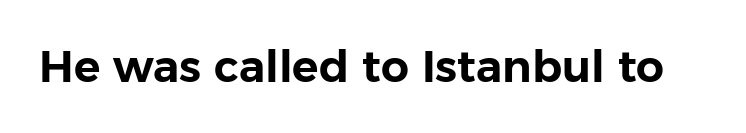
This rendering employs a face without finishing strokes, i.e., a sans-serif. The passage shown is typed in a proportional face where columns would drift. The gaps between neighbouring characters are ordinary and unremarkable. Do the letters lean? They stand straight. This rendering features lettering with no underline.
